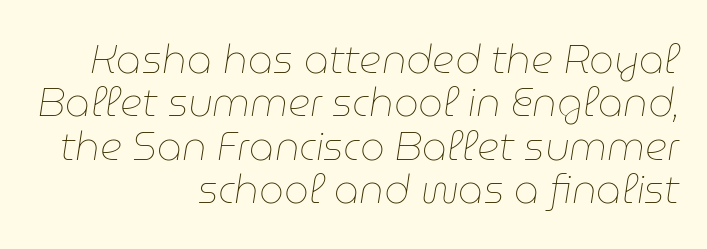
The strokes are not fattened; the text isn't bold. The rag falls on the left side of this text block. A clean baseline with only descenders dipping below it. Short note: letters normally spaced. The vertical gap from one line to the next is small. These lines are rendered in a variable-pitch font.
